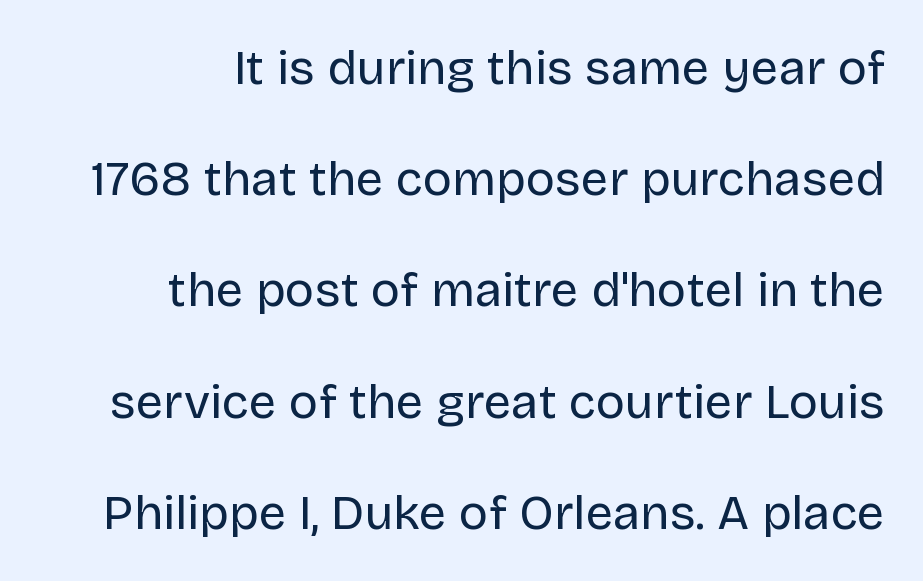
The image shows 49 px regular-weight sans-serif type, upright; set right-aligned, loose line spacing (2.27x), normal letter spacing, not underlined; low stroke contrast and a large x-height.
